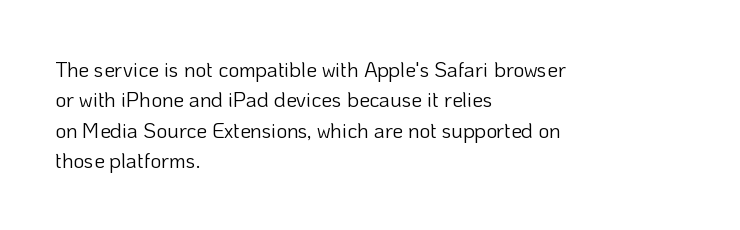
The image shows 21 px text type, upright; set left-aligned, normal line spacing (1.45x), normal letter spacing, not underlined.
